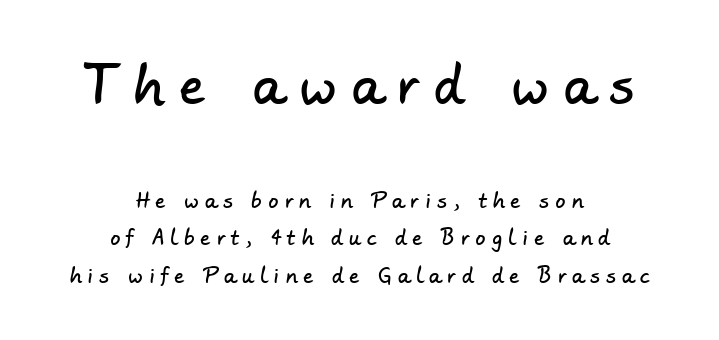
The image shows 51 px sans-serif type; set centered, line spacing 1.88x, unusually wide letter spacing (+0.31 em), not underlined; the first (top) block is 2.55x larger; low stroke contrast and a small x-height.
